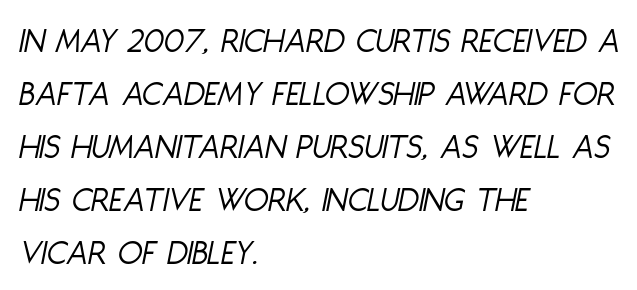
{"italic": "yes", "lean": "right", "slant_degrees": 11, "bold": "no", "weight": "light", "width": "condensed", "stroke_contrast": "low", "x_height": "large", "monospaced": "no", "underline": "no", "align": "left", "line_spacing": "normal", "line_spacing_ratio": 1.47, "letter_spacing": "normal", "letter_spacing_em": 0.0, "glyph_px": 36}
